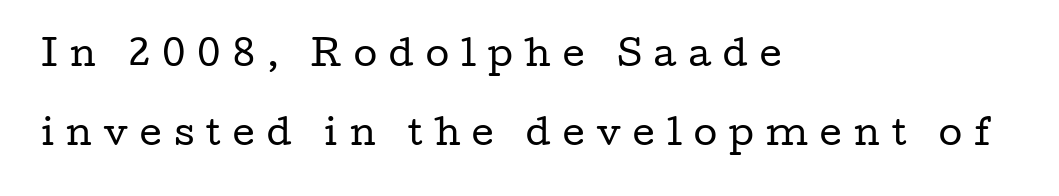
The image shows 34 px regular-weight, wide serif type, upright; set left-aligned, loose line spacing (2.32x), unusually wide letter spacing (+0.36 em), not underlined; low stroke contrast and a medium x-height.
